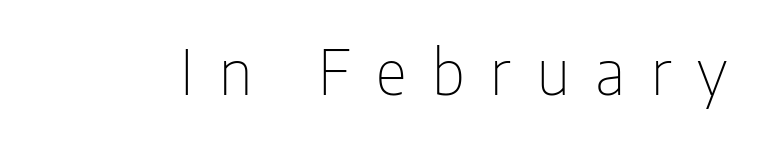
The image shows 61 px thin, condensed sans-serif type, upright; set unusually wide letter spacing (+0.42 em), not underlined; low stroke contrast and a medium x-height.
